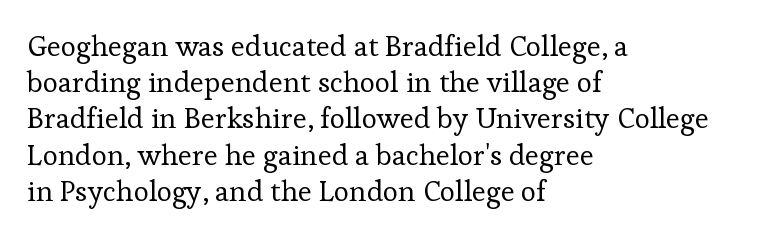
The space between consecutive lines is moderate. Tall strokes in this sample are plumb rather than angled. The letters sit at their default tracking, neither squeezed nor spread. Old-style or modern, the face here clearly has serifs. Every row of glyphs begins at an identical x-position on the left.
